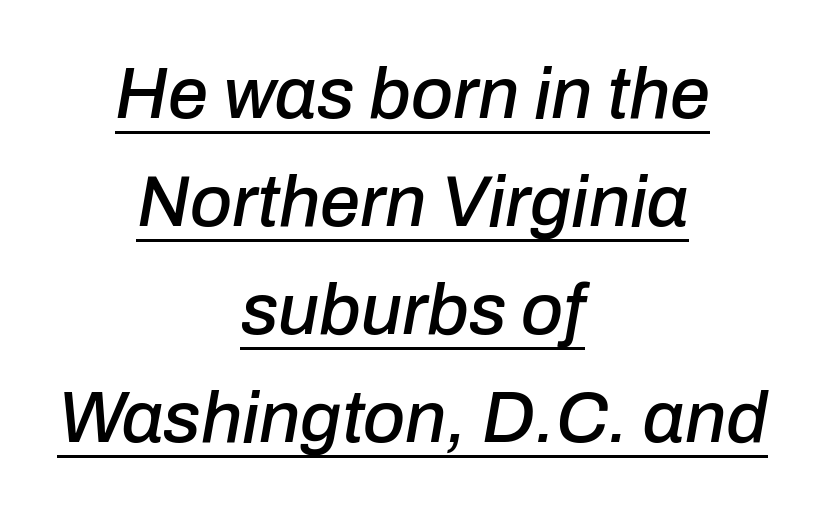
Which margin do the lines hug? Neither — every line sits in the middle. Here the glyphs are tracked normally, forming tight word shapes. Leading matches the norm, producing a regular column. Italic? Definitely — the glyphs are oblique.
